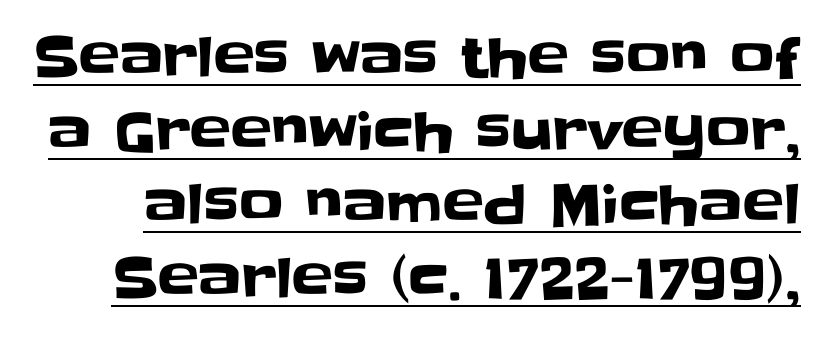
The image shows 55 px sans-serif type, upright; set normal line spacing (1.34x), normal letter spacing, underlined; low stroke contrast and a large x-height.
